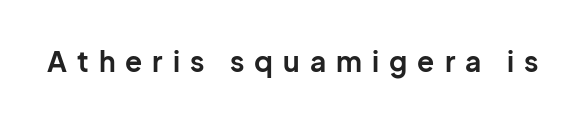
{"serif": "no", "italic": "no", "bold": "yes", "weight": "bold", "width": "normal", "stroke_contrast": "low", "x_height": "medium", "monospaced": "no", "underline": "no", "letter_spacing": "wide", "letter_spacing_em": 0.36, "glyph_px": 28}
